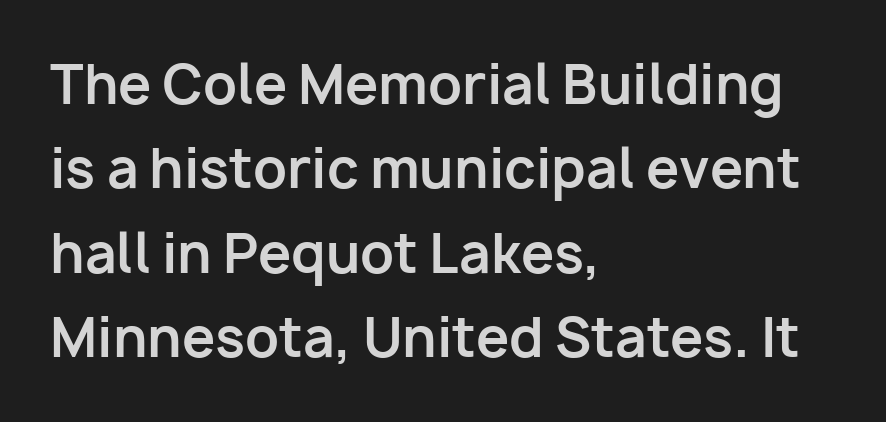
{"serif": "no", "italic": "no", "bold": "yes", "weight": "bold", "width": "normal", "stroke_contrast": "low", "x_height": "medium", "monospaced": "no", "underline": "no", "align": "left", "line_spacing": "normal", "line_spacing_ratio": 1.59, "letter_spacing": "normal", "letter_spacing_em": 0.0, "glyph_px": 53}
